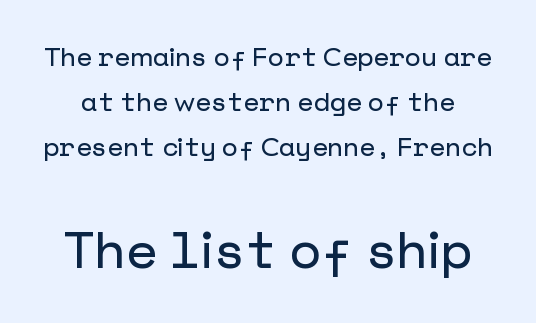
{"serif": "no", "italic": "no", "width": "normal", "stroke_contrast": "low", "x_height": "medium", "underline": "no", "line_spacing_ratio": 1.74, "letter_spacing": "normal", "letter_spacing_em": 0.0, "larger_block": "second", "size_ratio": 1.96, "glyph_px": 51}
